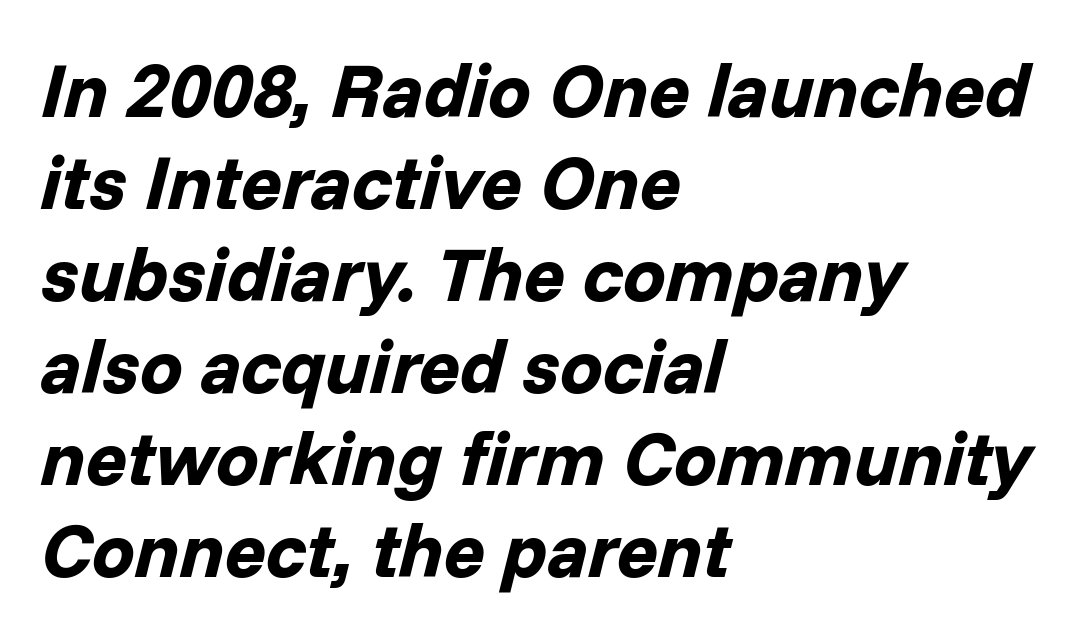
{"italic": "yes", "lean": "right", "slant_degrees": 14, "bold": "yes", "weight": "bold", "width": "normal", "stroke_contrast": "low", "x_height": "medium", "monospaced": "no", "underline": "no", "align": "left", "line_spacing_ratio": 1.21, "letter_spacing": "normal", "letter_spacing_em": 0.0, "glyph_px": 76}
